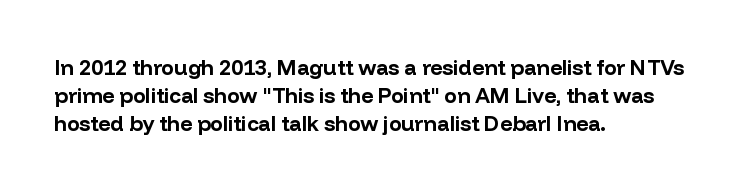
The image shows 21 px bold type, upright; set left-aligned, normal line spacing (1.33x), normal letter spacing, not underlined.
